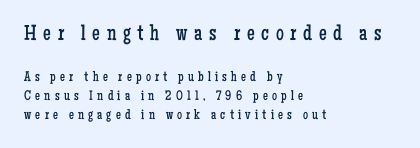
{"italic": "no", "bold": "no", "underline": "no", "align": "left", "line_spacing": "normal", "line_spacing_ratio": 1.34, "letter_spacing": "wide", "letter_spacing_em": 0.3, "larger_block": "first", "size_ratio": 1.57, "glyph_px": 22}
